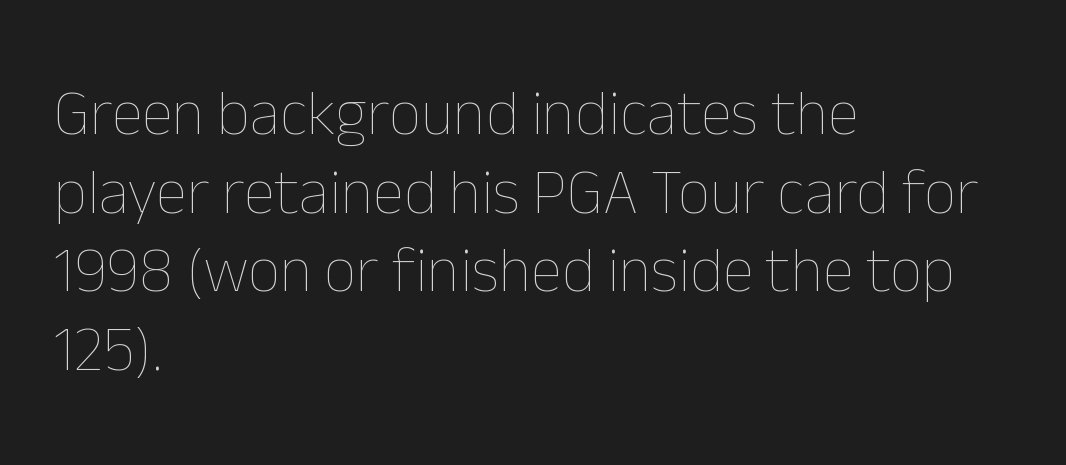
The image shows 64 px thin type, upright; set left-aligned, line spacing 1.23x, normal letter spacing, not underlined; low stroke contrast and a medium x-height.
